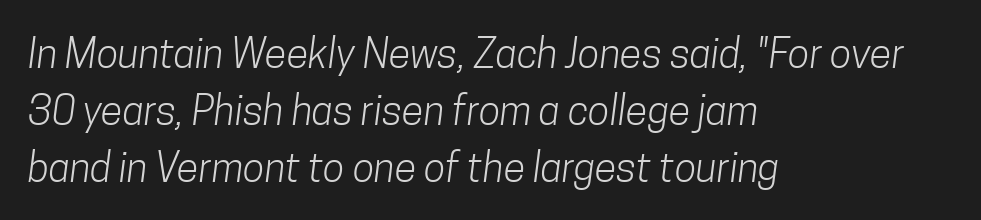
Font category for this specimen: sans-serif. Note the varied advance widths — an 'i' is clearly narrower than an 'm'. Is the stroke heavy? The answer is a plain regular-or-lighter. The line texture is even and compact thanks to regular tracking.
